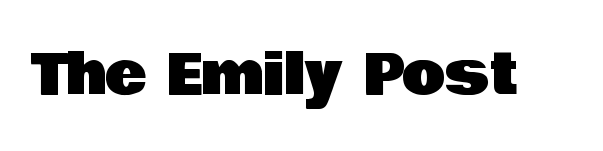
The image shows 56 px sans-serif type, upright; set normal letter spacing, not underlined; low stroke contrast and a large x-height.
